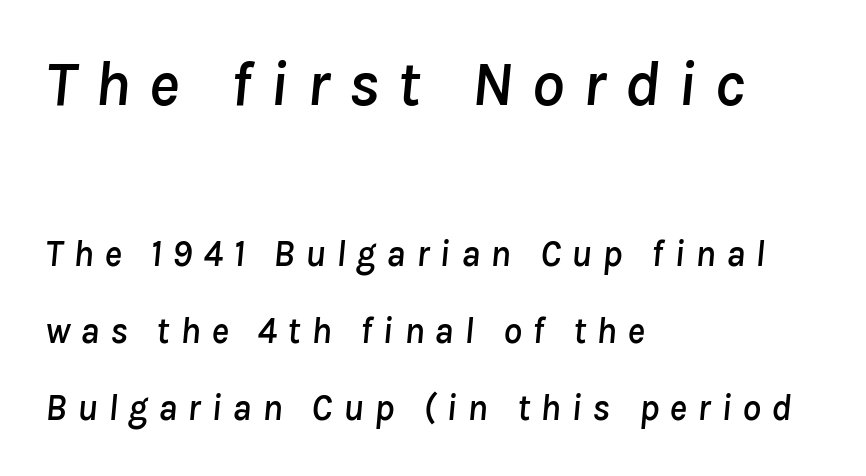
{"italic": "yes", "lean": "right", "slant_degrees": 8, "width": "normal", "stroke_contrast": "low", "x_height": "medium", "monospaced": "no", "underline": "no", "align": "left", "line_spacing": "loose", "line_spacing_ratio": 2.08, "letter_spacing": "wide", "letter_spacing_em": 0.28, "larger_block": "first", "size_ratio": 1.76, "glyph_px": 65}
